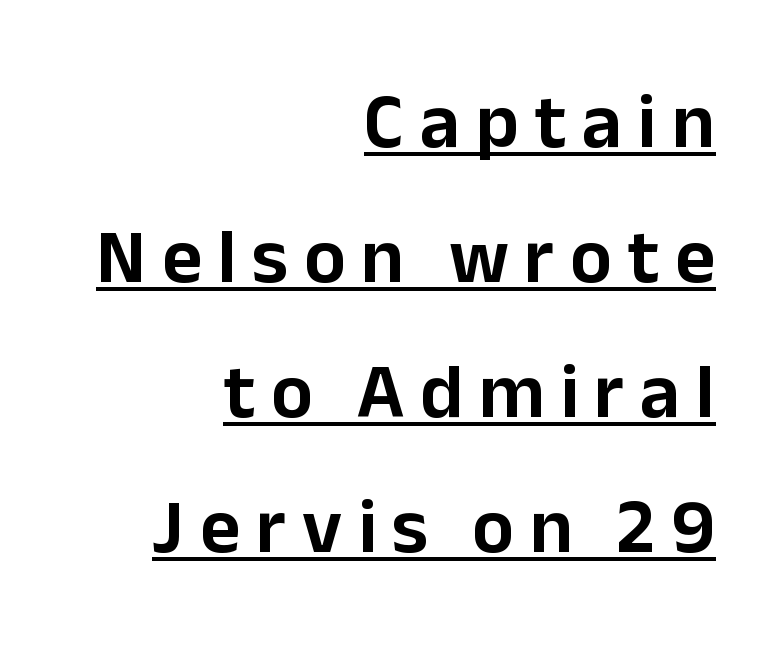
The image shows 78 px sans-serif type, upright; set right-aligned, line spacing 1.73x, unusually wide letter spacing (+0.2 em), underlined; low stroke contrast and a medium x-height.
